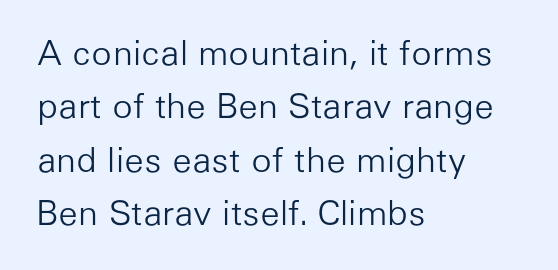
Q: Is the text bold? A: No.
Q: Is the text italic (slanted)? A: No, it is upright.
Q: Is the typeface a serif or a sans-serif typeface? A: Sans-serif.
Q: Is the text underlined? A: No.
Q: How is the paragraph aligned? A: Left-aligned.
Q: Is the spacing between letters normal or unusually wide? A: Normal.
Q: Is the spacing between lines tight, normal or loose? A: Normal.
Q: Width (condensed, normal, or wide)? A: Normal.
Q: Stroke contrast? A: Low.
Q: x-height? A: Medium.
Q: Monospaced? A: No.
